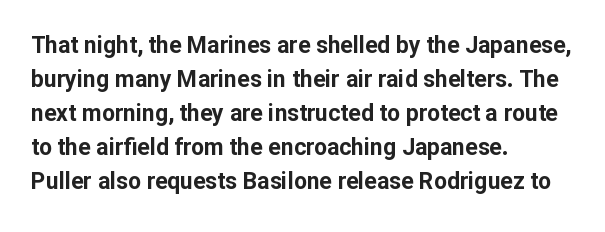
The strip under each line holds only bare page. How are the letters spaced? Ordinarily, with no added tracking. Line spacing here is normal. This rendering uses left alignment, leaving the right contour irregular. When letters stand straight like this, we call the style roman or upright. The rendering uses a bold face; every stroke is thick and dark.
